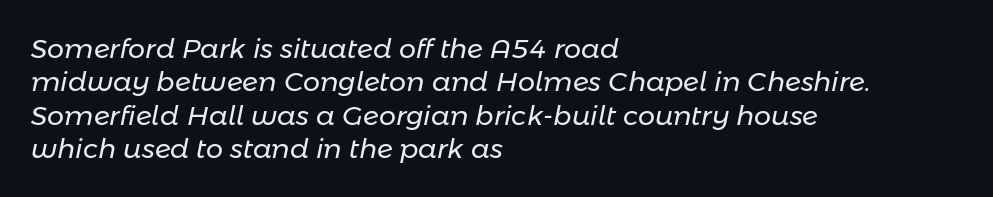
Honestly, there is no underline to notice here at all. Students, note that the glyphs here touch the page at normal intervals. On a weight scale, this lands at 450 or below. In CSS terms this would be text-align: left.
